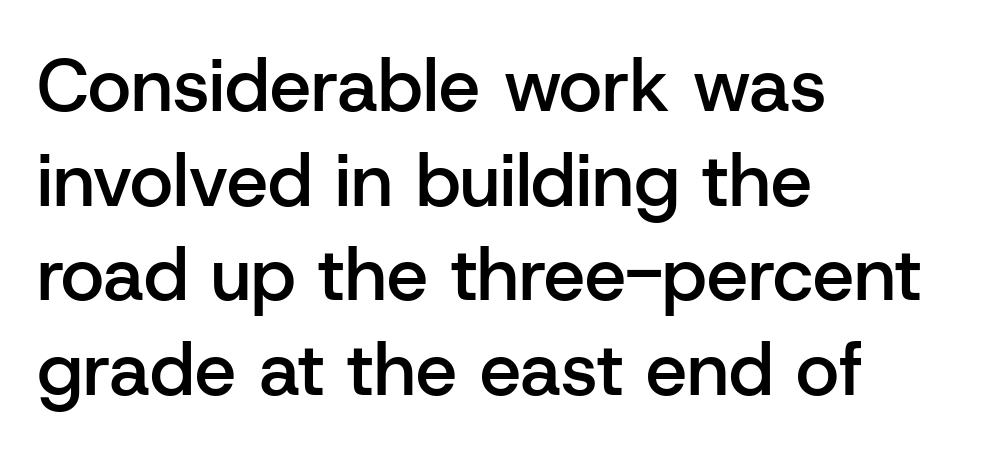
Q: Is the text bold? A: Semi-bold.
Q: Is the text italic (slanted)? A: No, it is upright.
Q: Is the typeface a serif or a sans-serif typeface? A: Sans-serif.
Q: Is the text underlined? A: No.
Q: How is the paragraph aligned? A: Left-aligned.
Q: Is the spacing between letters normal or unusually wide? A: Normal.
Q: Is the spacing between lines tight, normal or loose? A: Normal.
Q: Width (condensed, normal, or wide)? A: Normal.
Q: Stroke contrast? A: Low.
Q: x-height? A: Medium.
Q: Monospaced? A: No.
